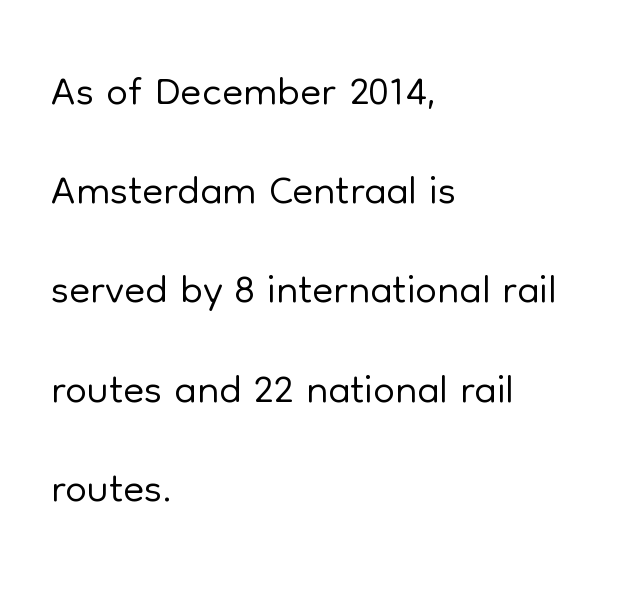
The image shows 62 px light sans-serif type, upright; set left-aligned, normal line spacing (1.6x), normal letter spacing, not underlined; low stroke contrast and a medium x-height.
